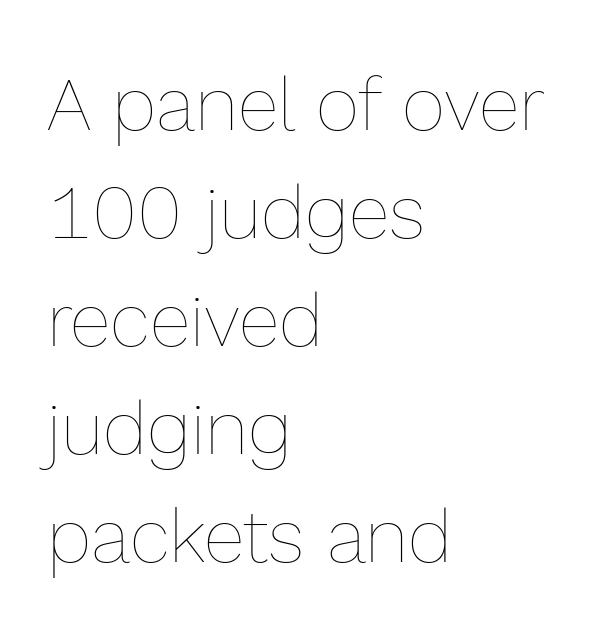
Q: Is the text bold? A: No.
Q: Is the text italic (slanted)? A: No, it is upright.
Q: Is the text underlined? A: No.
Q: How is the paragraph aligned? A: Left-aligned.
Q: Is the spacing between letters normal or unusually wide? A: Normal.
Q: Is the spacing between lines tight, normal or loose? A: Normal.
Q: Width (condensed, normal, or wide)? A: Normal.
Q: x-height? A: Medium.
Q: Monospaced? A: No.
